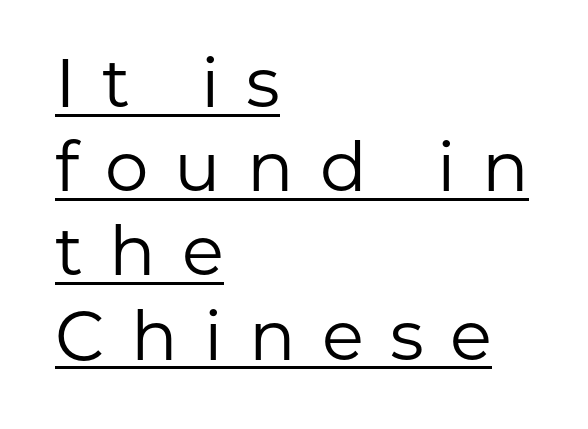
This sample uses a sans-serif face. A typesetter would call this proportional, since set widths differ per character. The lines in this sample share a left origin and differ only in where they stop. No italicization has been applied; the sample stays upright. This is not heavy type; no bold has been used. Glance below the letters and you will spot a drawn line.
